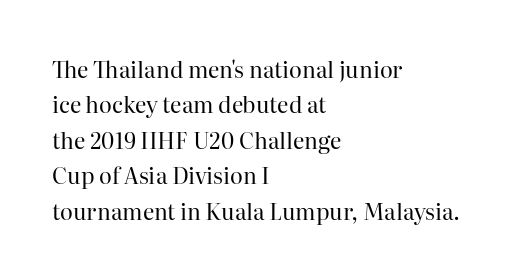
Q: Is the text bold? A: No.
Q: Is the text italic (slanted)? A: No, it is upright.
Q: Is the text underlined? A: No.
Q: How is the paragraph aligned? A: Left-aligned.
Q: Is the spacing between letters normal or unusually wide? A: Normal.
Q: Is the spacing between lines tight, normal or loose? A: Normal.
